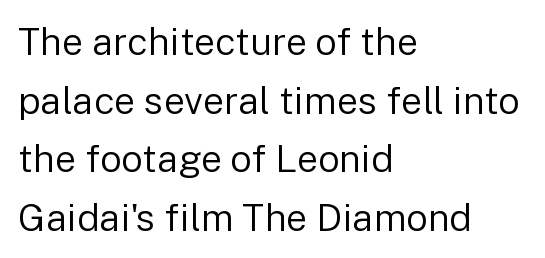
The image shows 38 px regular-weight sans-serif type, upright; set left-aligned, normal line spacing (1.54x), normal letter spacing, not underlined; low stroke contrast and a medium x-height.
